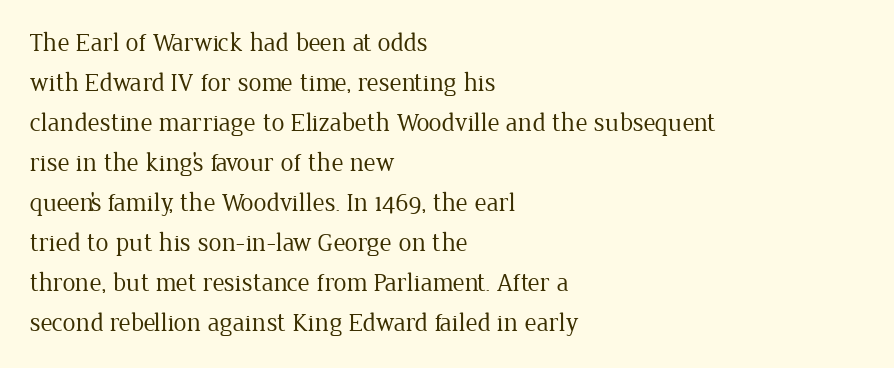
{"italic": "no", "bold": "no", "underline": "no", "align": "left", "line_spacing": "normal", "line_spacing_ratio": 1.54, "letter_spacing": "normal", "letter_spacing_em": 0.0, "glyph_px": 26}
